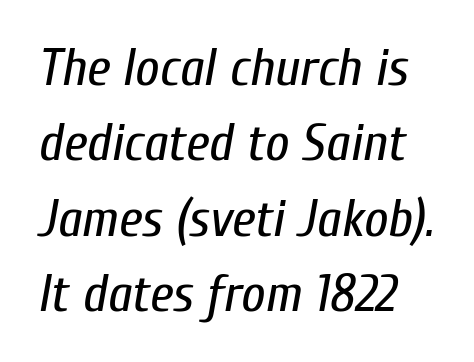
{"italic": "yes", "lean": "right", "slant_degrees": 10, "bold": "no", "weight": "regular", "width": "condensed", "stroke_contrast": "low", "x_height": "medium", "monospaced": "no", "underline": "no", "align": "left", "line_spacing": "normal", "line_spacing_ratio": 1.42, "letter_spacing": "normal", "letter_spacing_em": 0.0, "glyph_px": 53}
